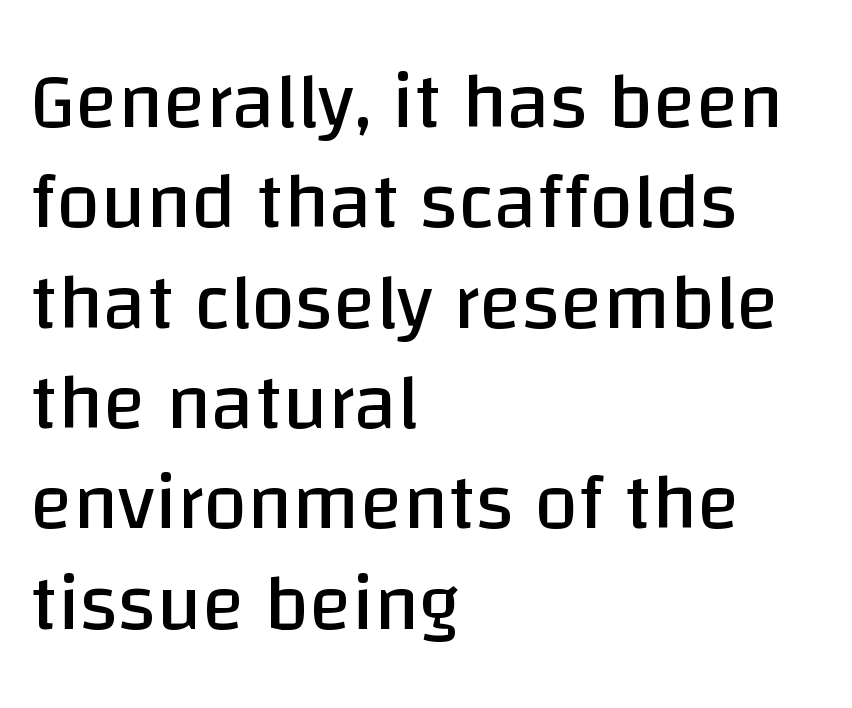
Every row of glyphs begins at an identical x-position on the left. A light-to-regular cut is what we see here. A sans-serif font was chosen for this passage. Look at the tracking — it's just the regular setting, nothing added.
